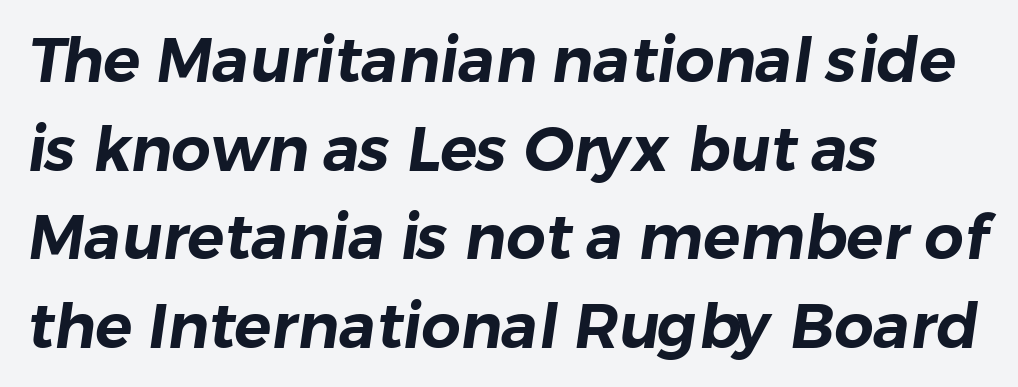
These lines are rendered in a variable-pitch font. Typeset ragged right — the left edge is the straight one. Any mark beneath the type? The region is blank. Compared with typical body copy, the letter spacing here is the same. A normal amount of white space separates one row of letters from the next. Serif or sans? Sans — the stroke terminals are bare.
